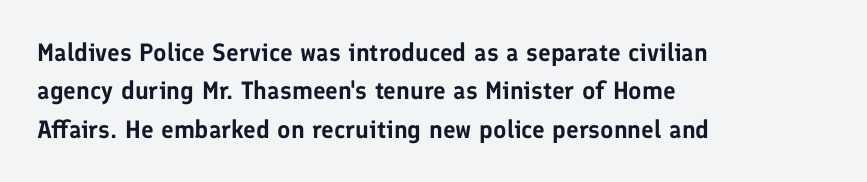
Q: Is the text italic (slanted)? A: No, it is upright.
Q: Is the text underlined? A: No.
Q: How is the paragraph aligned? A: Left-aligned.
Q: Is the spacing between letters normal or unusually wide? A: Normal.
Q: Is the spacing between lines tight, normal or loose? A: Normal.
